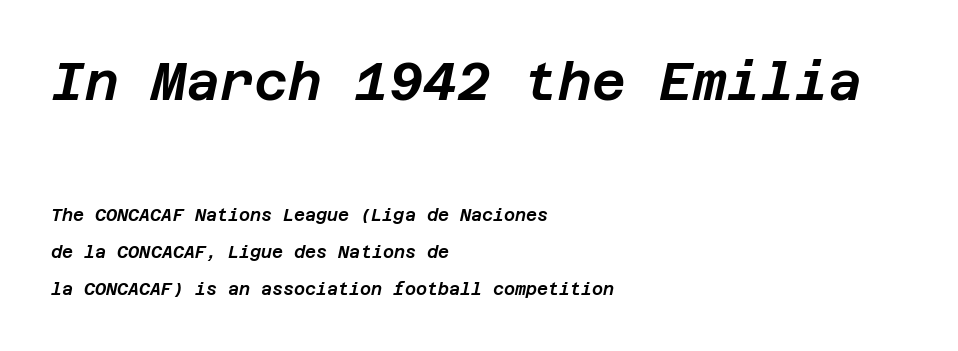
The space directly below the letters is spotless. Notice the wide empty band between every row — that's loose leading. Tracking here is standard; glyphs follow each other at the usual distance. The typography opts for an oblique posture over an upright one. Line beginnings align vertically; line endings do not.
